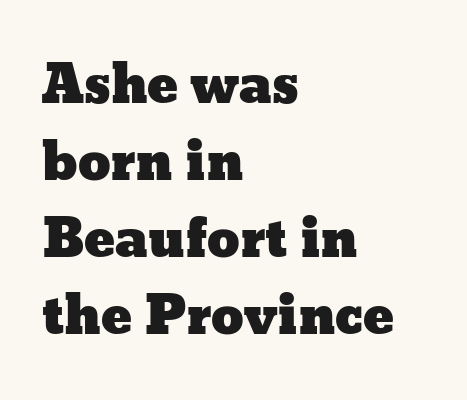
Q: Is the text italic (slanted)? A: No, it is upright.
Q: Is the text underlined? A: No.
Q: How is the paragraph aligned? A: Left-aligned.
Q: Is the spacing between letters normal or unusually wide? A: Normal.
Q: Is the spacing between lines tight, normal or loose? A: Normal.
Q: Width (condensed, normal, or wide)? A: Wide.
Q: Stroke contrast? A: Low.
Q: x-height? A: Medium.
Q: Monospaced? A: No.
